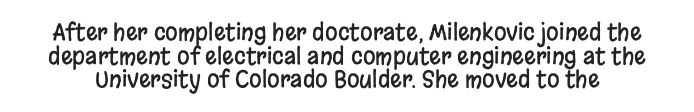
{"italic": "no", "underline": "no", "line_spacing": "tight", "line_spacing_ratio": 1.03, "letter_spacing": "normal", "letter_spacing_em": 0.0, "glyph_px": 23}
